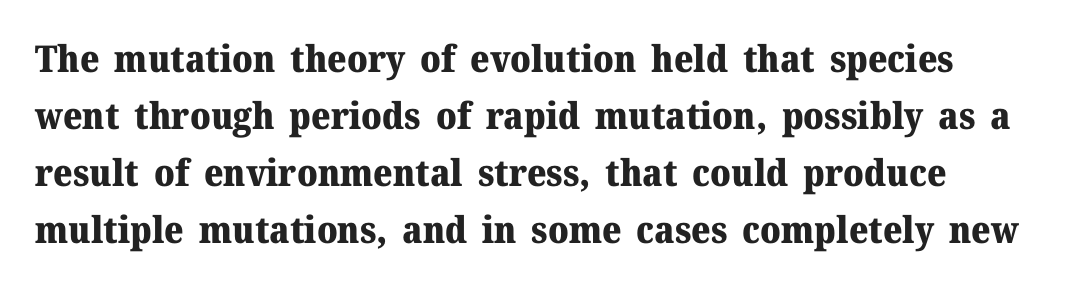
The image shows 37 px heavy serif type, upright; set normal line spacing (1.54x), normal letter spacing, not underlined; medium stroke contrast and a medium x-height.
